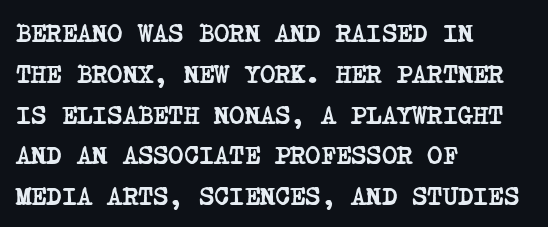
{"bold": "yes", "underline": "no", "align": "left", "line_spacing": "normal", "line_spacing_ratio": 1.57, "letter_spacing": "normal", "letter_spacing_em": 0.0, "glyph_px": 26}
